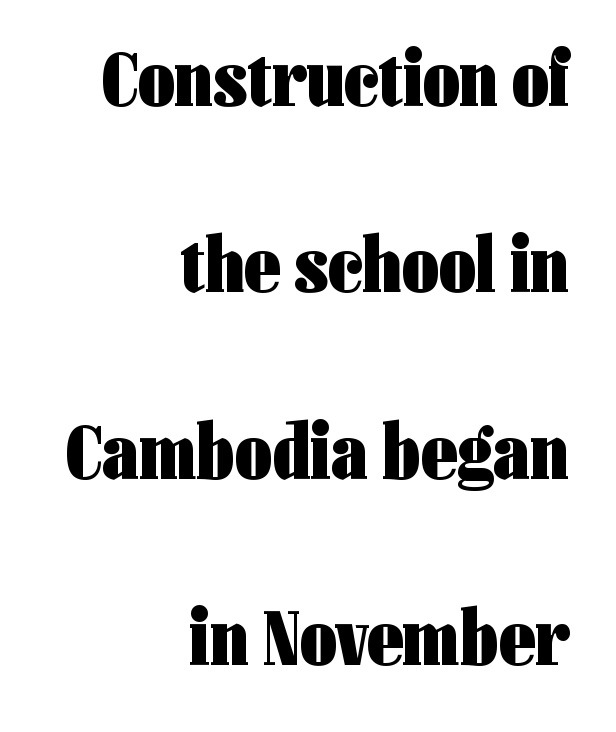
Q: Is the text bold? A: Yes.
Q: Is the text italic (slanted)? A: No, it is upright.
Q: Is the typeface a serif or a sans-serif typeface? A: Sans-serif.
Q: Is the text underlined? A: No.
Q: How is the paragraph aligned? A: Right-aligned.
Q: Is the spacing between letters normal or unusually wide? A: Normal.
Q: Is the spacing between lines tight, normal or loose? A: Loose.
Q: Width (condensed, normal, or wide)? A: Condensed.
Q: Stroke contrast? A: Low.
Q: x-height? A: Medium.
Q: Monospaced? A: No.
